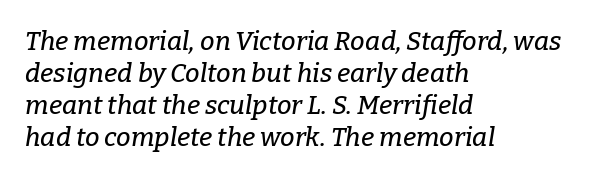
These lines are set flush left with a ragged right edge. Rendered with sloped, italic letterforms. Quick note: underline off. Standard letterfit; no display-style spreading of the glyphs.
